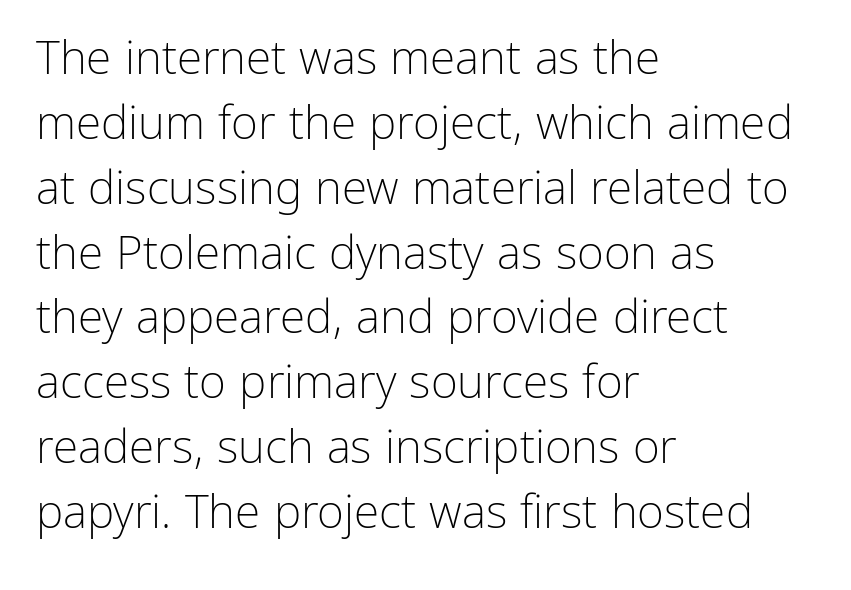
The image shows 46 px light sans-serif type, upright; set left-aligned, normal line spacing (1.41x), normal letter spacing, not underlined; low stroke contrast and a medium x-height.
